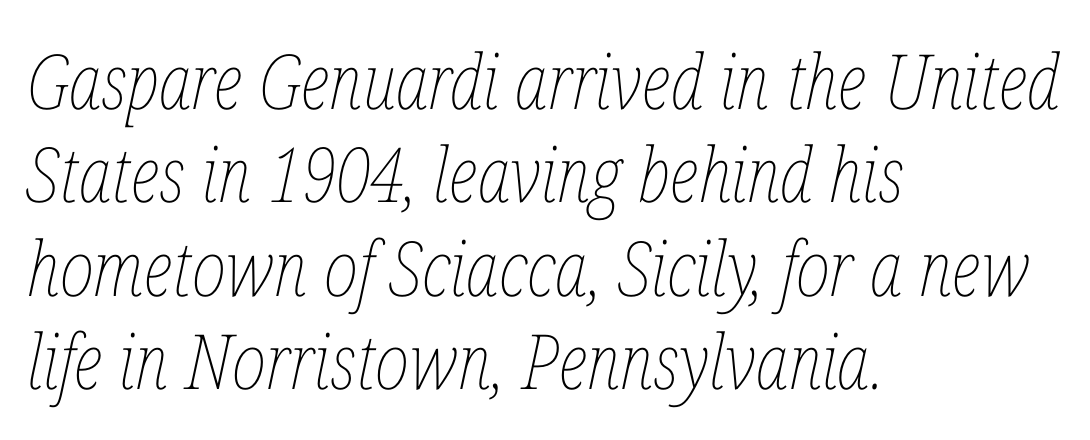
Anything drawn beneath the words? Only blank space. You could call the tracking neutral — neither tight nor loose. Horizontal alignment here is leftward, the default for most running prose. The letters are slanted; this is an italic face. Each letter keeps its own natural width here, so spacing adapts to shape.
